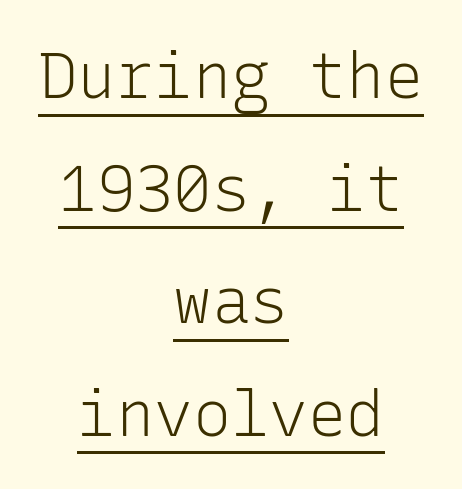
Q: Is the text bold? A: No.
Q: Is the text italic (slanted)? A: No, it is upright.
Q: Is the typeface a serif or a sans-serif typeface? A: Sans-serif.
Q: Is the text underlined? A: Yes.
Q: How is the paragraph aligned? A: Centered.
Q: Is the spacing between letters normal or unusually wide? A: Normal.
Q: Width (condensed, normal, or wide)? A: Normal.
Q: Stroke contrast? A: Low.
Q: x-height? A: Medium.
Q: Monospaced? A: Yes.
